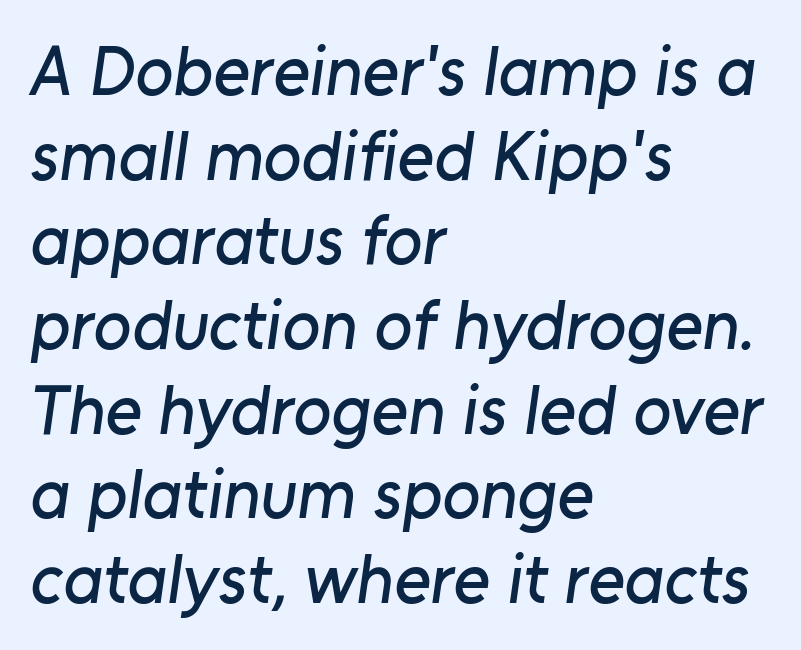
{"serif": "no", "width": "normal", "stroke_contrast": "low", "x_height": "medium", "monospaced": "no", "underline": "no", "align": "left", "line_spacing_ratio": 1.21, "letter_spacing": "normal", "letter_spacing_em": 0.0, "glyph_px": 70}
